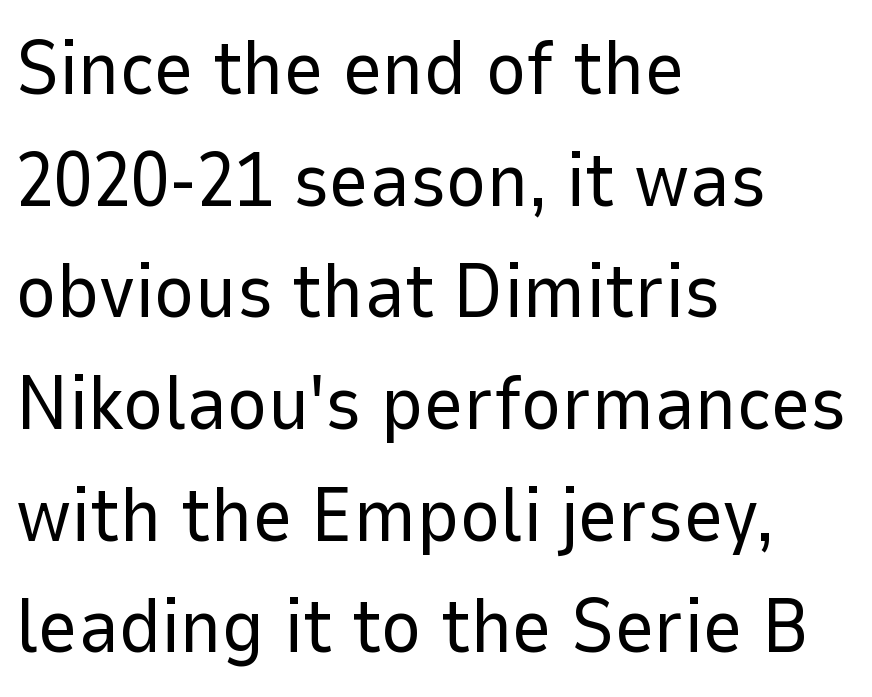
{"serif": "no", "italic": "no", "bold": "no", "weight": "regular", "width": "normal", "stroke_contrast": "low", "x_height": "medium", "monospaced": "no", "underline": "no", "align": "left", "line_spacing": "normal", "line_spacing_ratio": 1.45, "letter_spacing": "normal", "letter_spacing_em": 0.0, "glyph_px": 77}
